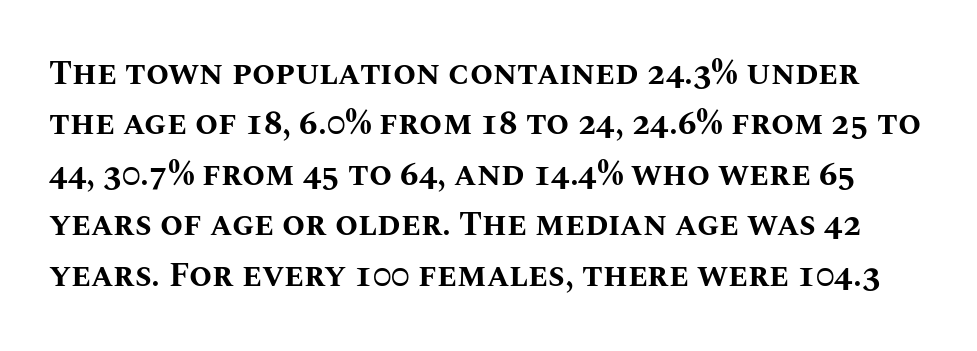
Q: Is the text bold? A: Yes.
Q: Is the text italic (slanted)? A: No, it is upright.
Q: Is the text underlined? A: No.
Q: Is the spacing between letters normal or unusually wide? A: Normal.
Q: Is the spacing between lines tight, normal or loose? A: Normal.
Q: Width (condensed, normal, or wide)? A: Normal.
Q: Stroke contrast? A: Medium.
Q: x-height? A: Large.
Q: Monospaced? A: No.
